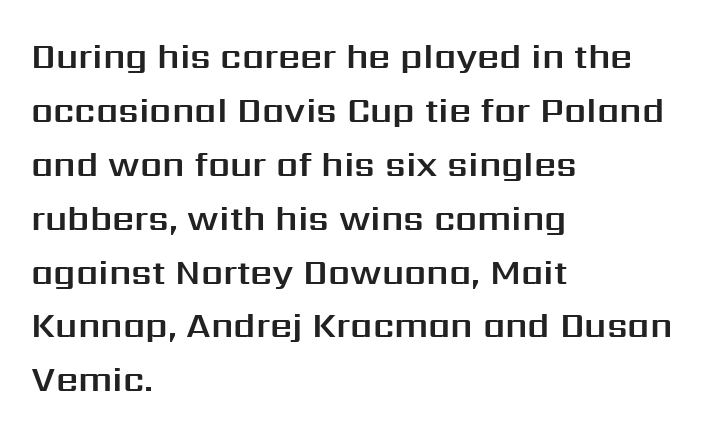
The image shows 35 px sans-serif type, upright; set left-aligned, normal line spacing (1.54x), normal letter spacing, not underlined; medium stroke contrast and a medium x-height.
